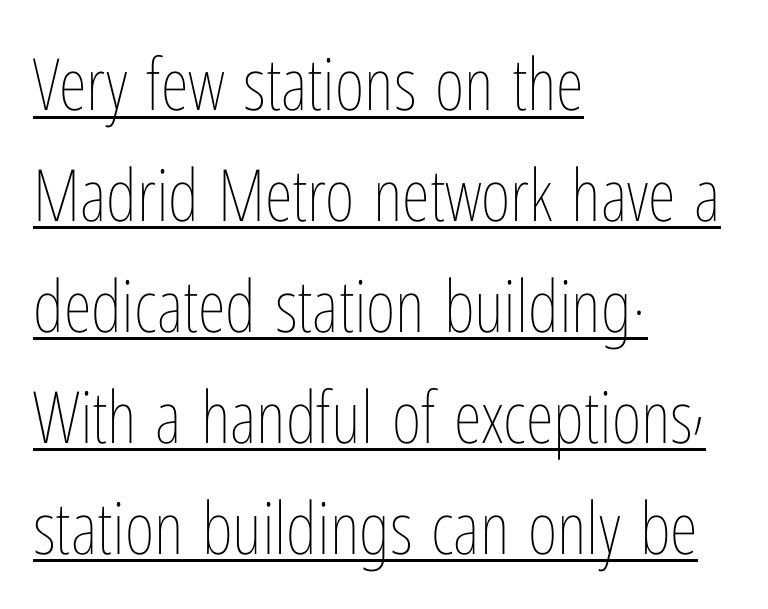
The horizontal fit of the characters is conventional and even. The letters stand straight up with perfectly vertical stems. Stem width sits at or under what a default text font uses. Think of a printed novel: that variable character pitch is what you see here.
